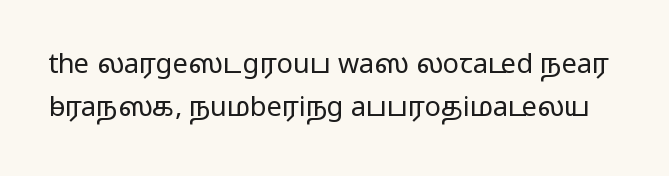
The image shows 27 px text type, upright; set normal line spacing (1.59x), normal letter spacing, not underlined.
